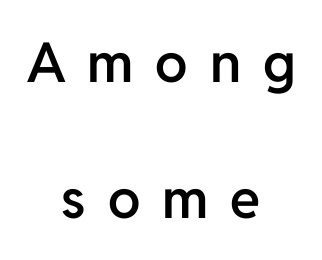
The image shows 55 px semibold sans-serif type, upright; set centered, loose line spacing (2.47x), unusually wide letter spacing (+0.4 em), not underlined; low stroke contrast and a medium x-height.
